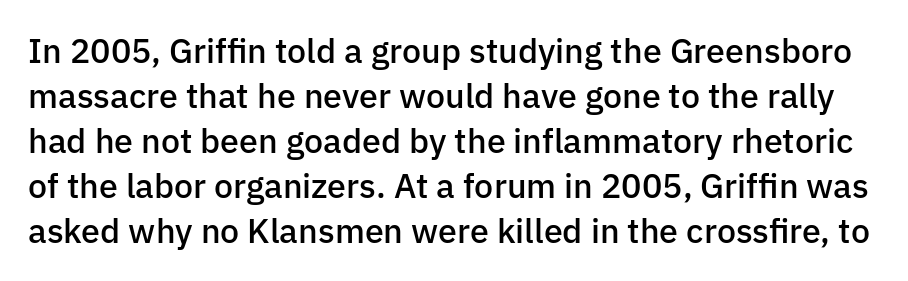
This rendering leaves character spacing at its baseline value. Notice how descenders clear the ascenders below comfortably — that's standard leading. As a designer I'd log this as weight 600, semibold. Each letter keeps its own natural width here, so spacing adapts to shape. Lines of text with bare space underneath. You can tell it's not italic because the verticals are truly vertical.
